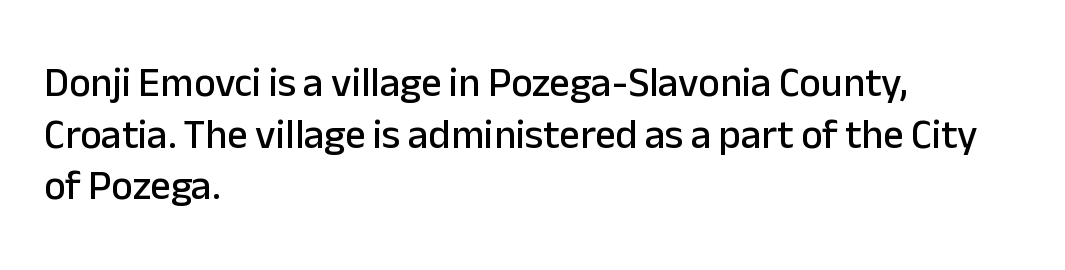
Is the letter spacing exaggerated? No — it looks like the ordinary default. The baseline area is clear. Every character sits straight up, as roman type does. Teacher's note: observe the even left margin — that is flush-left alignment. Spacing verdict: proportional, widths tailored to each character.
